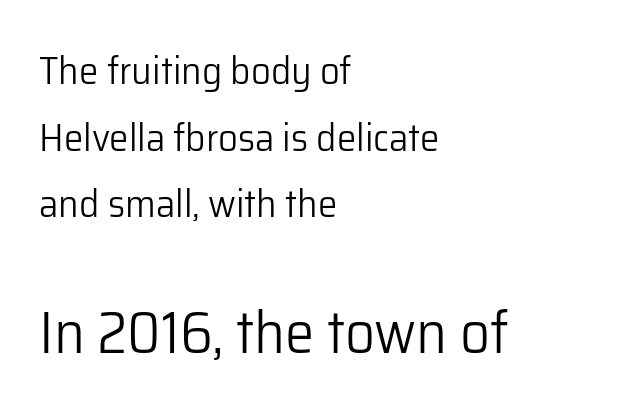
{"serif": "no", "italic": "no", "bold": "no", "weight": "light", "width": "normal", "stroke_contrast": "low", "x_height": "medium", "monospaced": "no", "underline": "no", "align": "left", "line_spacing_ratio": 1.71, "letter_spacing": "normal", "letter_spacing_em": 0.0, "larger_block": "second", "size_ratio": 1.51, "glyph_px": 59}
